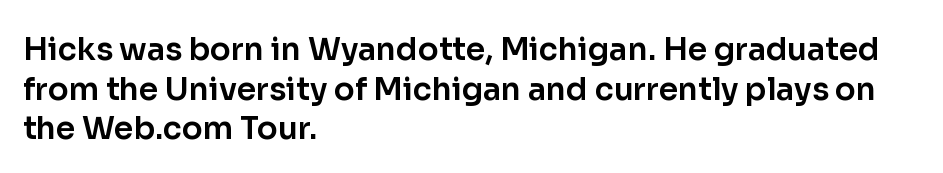
The space beneath each line is pristine and unruled. Tracking here is standard; glyphs follow each other at the usual distance. Each new line begins a customary step beneath the previous one. Do the characters align in a grid? No, the font is proportional. Rendered with straight, roman letterforms. This sample is left-justified, so line endings fall wherever the words run out.
